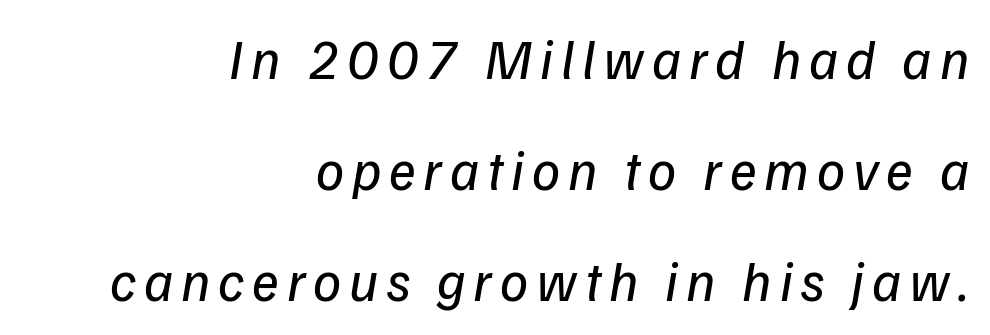
Q: Is the text bold? A: No.
Q: Is the text italic (slanted)? A: Yes, it leans right by about 9 degrees.
Q: Is the text underlined? A: No.
Q: How is the paragraph aligned? A: Right-aligned.
Q: Is the spacing between lines tight, normal or loose? A: Loose.
Q: Width (condensed, normal, or wide)? A: Normal.
Q: Stroke contrast? A: Low.
Q: x-height? A: Medium.
Q: Monospaced? A: No.
